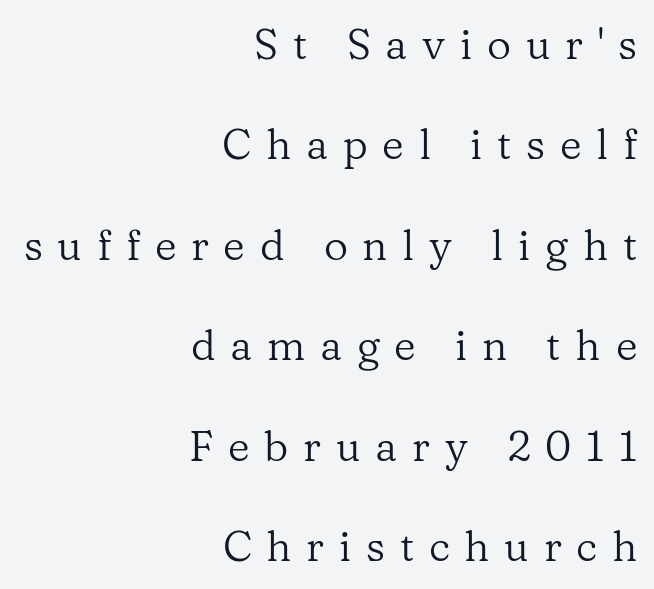
{"serif": "yes", "italic": "no", "bold": "no", "weight": "regular", "width": "normal", "stroke_contrast": "low", "x_height": "medium", "monospaced": "no", "underline": "no", "align": "right", "line_spacing": "loose", "line_spacing_ratio": 2.39, "letter_spacing": "wide", "letter_spacing_em": 0.35, "glyph_px": 42}
